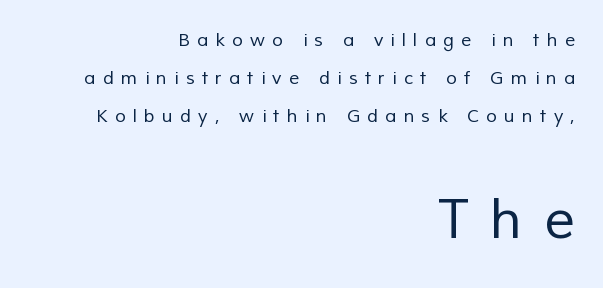
Unmarked baselines from the first word to the last. The font sits on the lighter half of the weight spectrum, regular included. The letters carry no serifs — their stems end cleanly without finishing strokes. Right-aligned paragraph, ragged on the left. Note the varied advance widths — an 'i' is clearly narrower than an 'm'. Short note: letters widely spaced.
